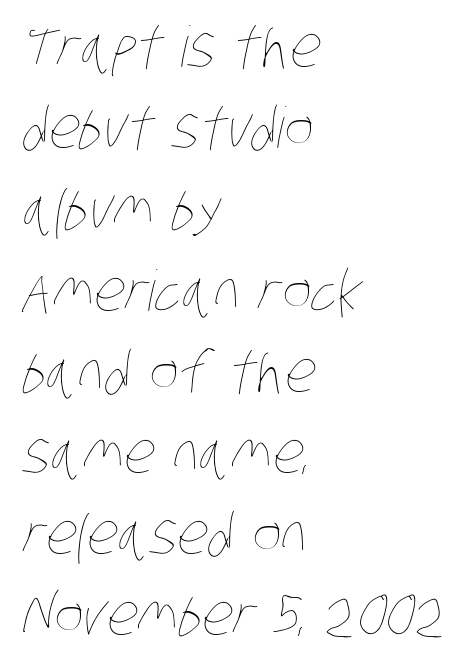
Proportional: the letters do not fall into vertical columns. Just letters on the line, the space beneath them empty. A classic flush-left, rag-right setting is used for this passage. Does the leading feel generous? No, just average. Glyph-to-glyph distance matches everyday printed text. Unbolded letterforms with no extra heft.
